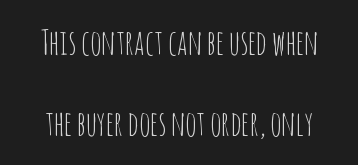
The image shows 34 px thin, condensed sans-serif type, upright; set loose line spacing (2.37x), normal letter spacing, not underlined; low stroke contrast and a large x-height.
